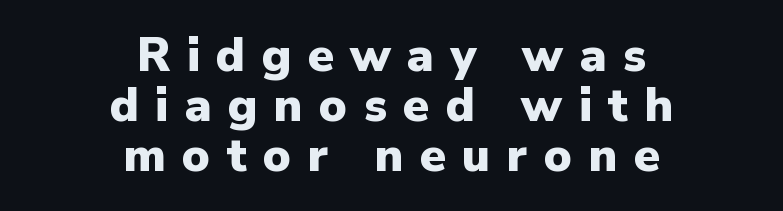
Typographically, this falls in the sans-serif category. The passage shown is not underscored anywhere. The lines in this sample share a center point and differ in where they start and stop. Does the leading feel generous? Not at all — it's pinched. Do the characters align in a grid? No, the font is proportional. In terms of weight, the rendering is a true, heavy bold.
